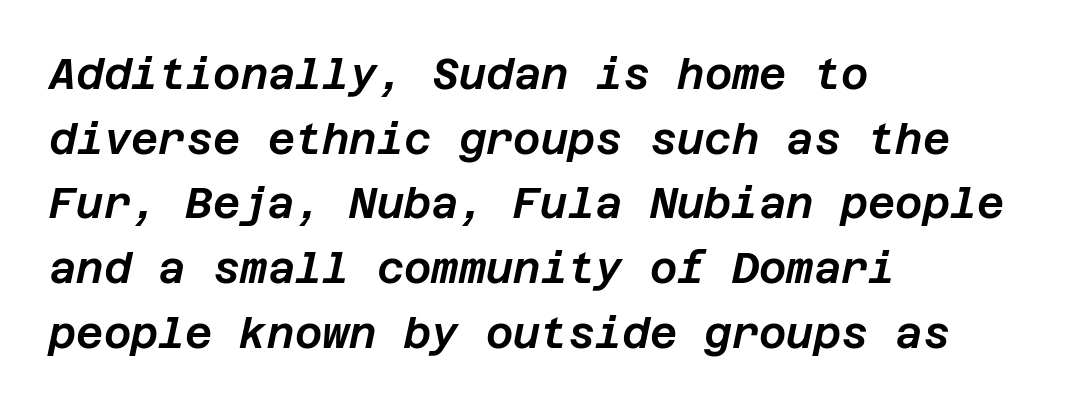
The image shows 42 px text type, italic (leaning right); set left-aligned, normal line spacing (1.54x), normal letter spacing, not underlined; low stroke contrast and a large x-height.
